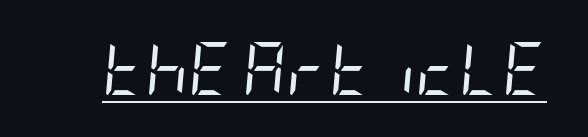
The image shows 53 px regular-weight, condensed type, italic (leaning right); set normal letter spacing, underlined; low stroke contrast and a large x-height.
